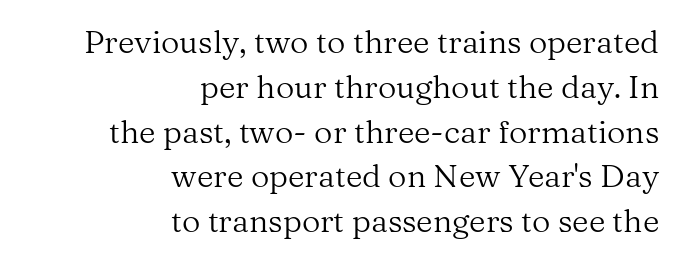
Q: Is the text bold? A: No.
Q: Is the text italic (slanted)? A: No, it is upright.
Q: Is the typeface a serif or a sans-serif typeface? A: Serif.
Q: Is the text underlined? A: No.
Q: How is the paragraph aligned? A: Right-aligned.
Q: Is the spacing between letters normal or unusually wide? A: Normal.
Q: Is the spacing between lines tight, normal or loose? A: Normal.
Q: Width (condensed, normal, or wide)? A: Normal.
Q: Stroke contrast? A: Medium.
Q: x-height? A: Medium.
Q: Monospaced? A: No.
